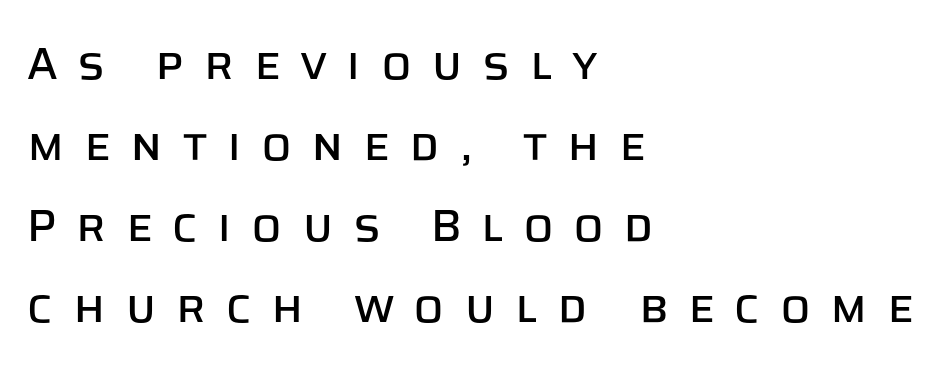
{"serif": "no", "italic": "no", "width": "normal", "stroke_contrast": "low", "x_height": "large", "monospaced": "no", "underline": "no", "align": "left", "line_spacing_ratio": 1.8, "letter_spacing": "wide", "letter_spacing_em": 0.43, "glyph_px": 45}
